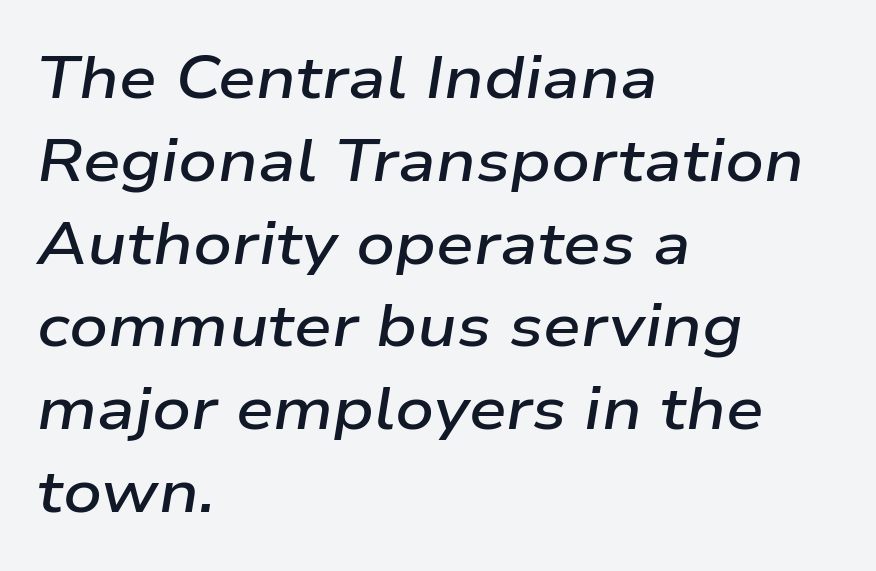
{"italic": "yes", "lean": "right", "slant_degrees": 9, "bold": "semi", "weight": "semibold", "width": "wide", "stroke_contrast": "low", "x_height": "medium", "monospaced": "no", "underline": "no", "align": "left", "line_spacing": "normal", "line_spacing_ratio": 1.38, "letter_spacing": "normal", "letter_spacing_em": 0.0, "glyph_px": 60}
